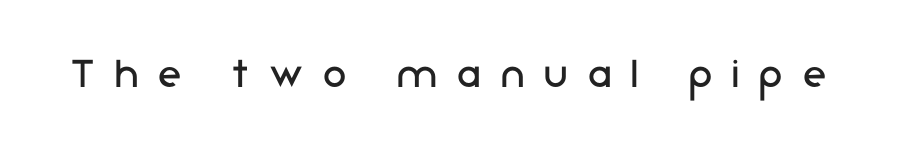
The image shows 47 px regular-weight sans-serif type, upright; set unusually wide letter spacing (+0.43 em), not underlined; low stroke contrast and a medium x-height.
